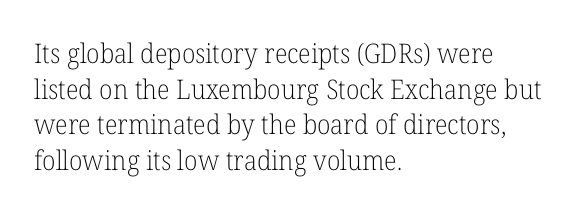
Q: Is the text bold? A: No.
Q: Is the text italic (slanted)? A: No, it is upright.
Q: Is the text underlined? A: No.
Q: How is the paragraph aligned? A: Left-aligned.
Q: Is the spacing between letters normal or unusually wide? A: Normal.
Q: Is the spacing between lines tight, normal or loose? A: Normal.
